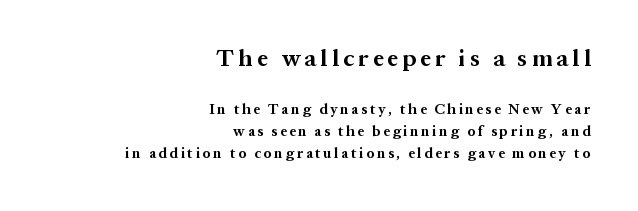
The leading is moderate, giving the passage an even texture. Heft: maximum for text — a bold. Bigger letters appear in the top chunk; the bottom chunk is reduced. Any mark beneath the type? The region is blank. These lines have a slow, spaced-out rhythm from letter to letter. Does the lettering tilt? It doesn't — this is upright.
